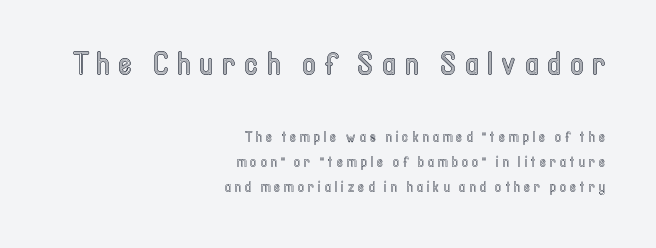
Q: Is the text italic (slanted)? A: No, it is upright.
Q: Is the text underlined? A: No.
Q: How is the paragraph aligned? A: Right-aligned.
Q: Is the spacing between letters normal or unusually wide? A: Unusually wide.
Q: Which block of text is set in a larger size, the first (top) or the second (bottom)? A: The first (top) one.
Q: Width (condensed, normal, or wide)? A: Condensed.
Q: x-height? A: Medium.
Q: Monospaced? A: No.
